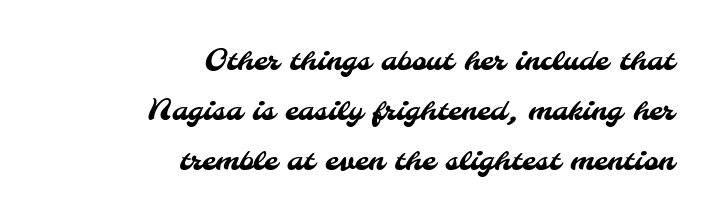
The image shows 28 px sans-serif type; set right-aligned, line spacing 1.78x, normal letter spacing, not underlined; medium stroke contrast and a small x-height.
